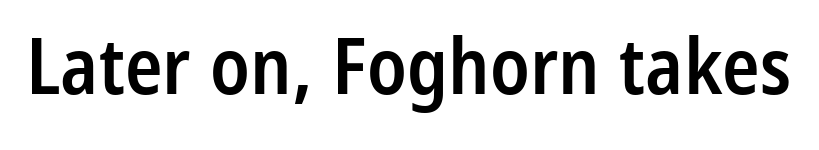
{"serif": "no", "italic": "no", "bold": "semi", "weight": "semibold", "width": "condensed", "stroke_contrast": "low", "x_height": "medium", "monospaced": "no", "underline": "no", "letter_spacing": "normal", "letter_spacing_em": 0.0, "glyph_px": 78}
